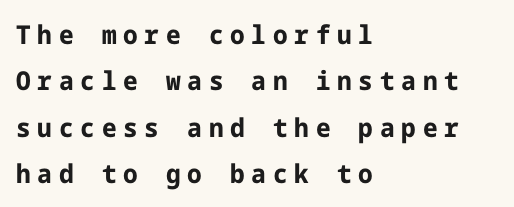
Q: Is the text bold? A: Yes.
Q: Is the text italic (slanted)? A: No, it is upright.
Q: Is the text underlined? A: No.
Q: How is the paragraph aligned? A: Left-aligned.
Q: Is the spacing between letters normal or unusually wide? A: Unusually wide.
